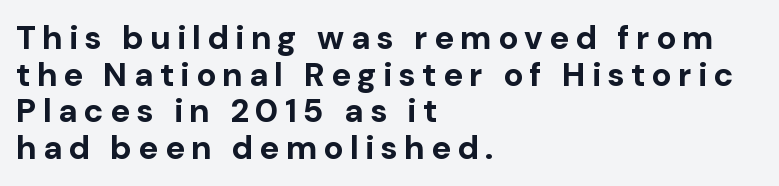
Are there feet on the stems? There aren't — it's a sans. The letters advance in unequal steps, a hallmark of proportional type. Does the copy run flush right? No — it runs flush left. The type sits square on the baseline with zero lean.
